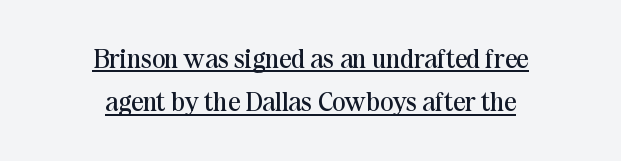
The image shows 27 px text type, upright; set centered, normal line spacing (1.61x), normal letter spacing, underlined.
